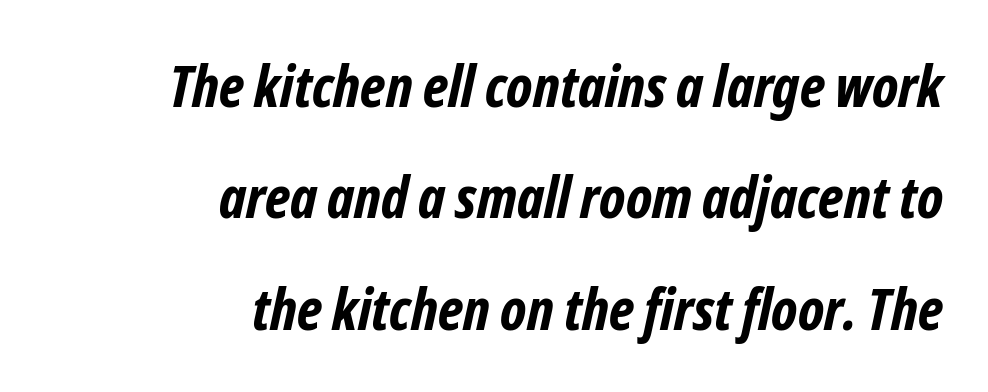
The image shows 58 px bold, condensed sans-serif type; set right-aligned, loose line spacing (1.92x), normal letter spacing, not underlined; low stroke contrast and a medium x-height.
